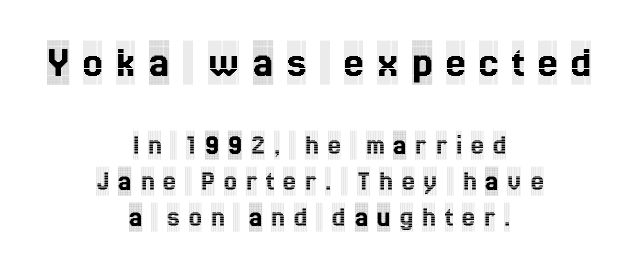
In this sample the first text group is rendered at the bigger scale. A serif font was chosen for this passage. The rendering inserts visible extra space after every character. A bare baseline throughout the passage.
